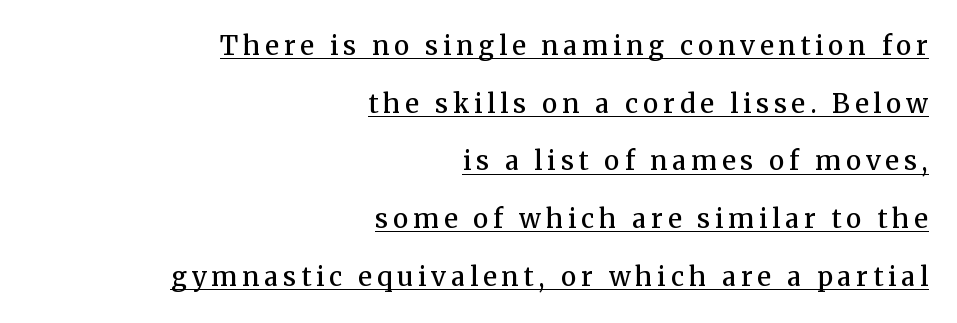
Teacher's note: observe the even right margin — that is flush-right alignment. You can see a thin bar hugging the bottom of the glyphs. The glyphs have the mass of a demibold cut, below bold. Line spacing here is loose. Ascenders rise straight up at ninety degrees.
